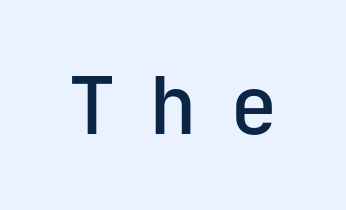
Q: Is the text bold? A: Semi-bold.
Q: Is the text italic (slanted)? A: No, it is upright.
Q: Is the typeface a serif or a sans-serif typeface? A: Sans-serif.
Q: Is the text underlined? A: No.
Q: Is the spacing between letters normal or unusually wide? A: Unusually wide.
Q: Width (condensed, normal, or wide)? A: Normal.
Q: Stroke contrast? A: Low.
Q: x-height? A: Medium.
Q: Monospaced? A: Yes.
